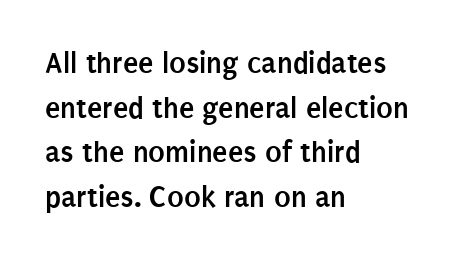
These lines are composed in type without serifs. It's the straight-up-and-down kind of type. Descenders are the only things crossing below the line. Glyph-to-glyph distance matches everyday printed text.
